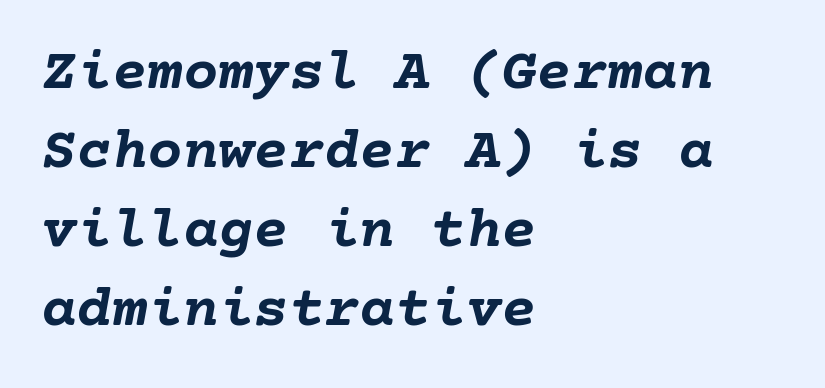
{"italic": "yes", "lean": "right", "slant_degrees": 10, "bold": "yes", "weight": "semibold", "width": "normal", "stroke_contrast": "low", "x_height": "medium", "underline": "no", "align": "left", "line_spacing": "normal", "line_spacing_ratio": 1.34, "letter_spacing": "normal", "letter_spacing_em": 0.0, "glyph_px": 59}
